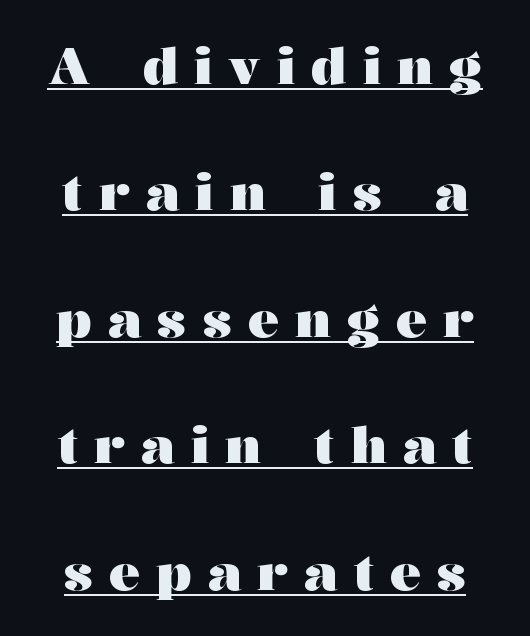
{"serif": "yes", "italic": "no", "bold": "yes", "weight": "heavy", "width": "wide", "stroke_contrast": "medium", "x_height": "medium", "monospaced": "no", "underline": "yes", "line_spacing": "loose", "line_spacing_ratio": 2.48, "letter_spacing": "wide", "letter_spacing_em": 0.32, "glyph_px": 51}
